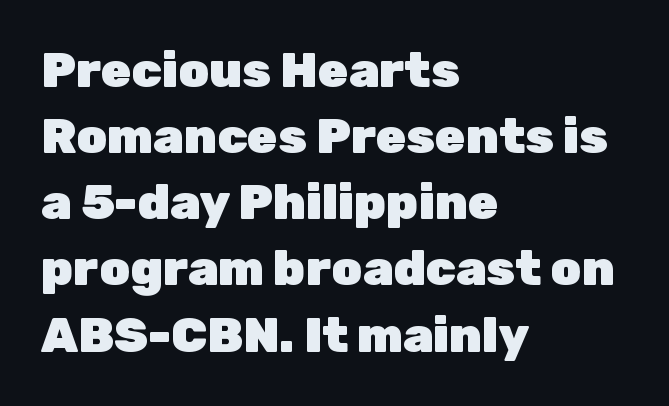
Q: Is the text bold? A: Yes.
Q: Is the text italic (slanted)? A: No, it is upright.
Q: Is the typeface a serif or a sans-serif typeface? A: Sans-serif.
Q: Is the text underlined? A: No.
Q: How is the paragraph aligned? A: Left-aligned.
Q: Is the spacing between letters normal or unusually wide? A: Normal.
Q: Is the spacing between lines tight, normal or loose? A: Normal.
Q: Width (condensed, normal, or wide)? A: Normal.
Q: Stroke contrast? A: Low.
Q: x-height? A: Medium.
Q: Monospaced? A: No.
